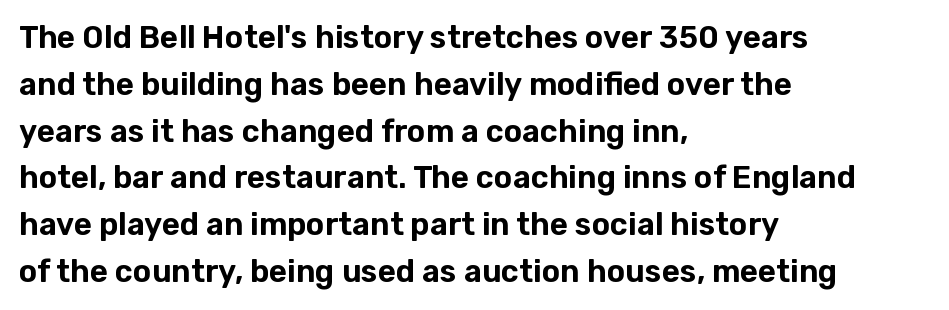
Short note: letters normally spaced. Nope, not italic — everything's standing straight. Each letter's strokes conclude bluntly, with no projecting serifs. The space beneath each line is pristine and unruled. The rag falls on the right side of this text block. Interline gaps are of average width in this sample.
